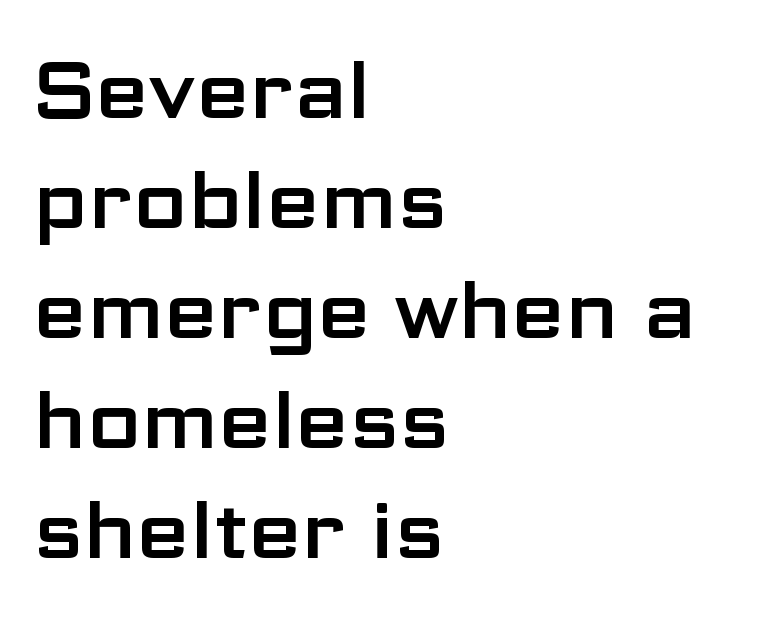
Look at the bottom of the vertical strokes: they stop flat, with no serifs. The horizontal fit of the characters is conventional and even. Students, observe: this is what conventionally led text looks like. The space beneath each line is pristine and unruled. One-word summary of the alignment: left. Varying glyph widths throughout — classic text-font behaviour.
